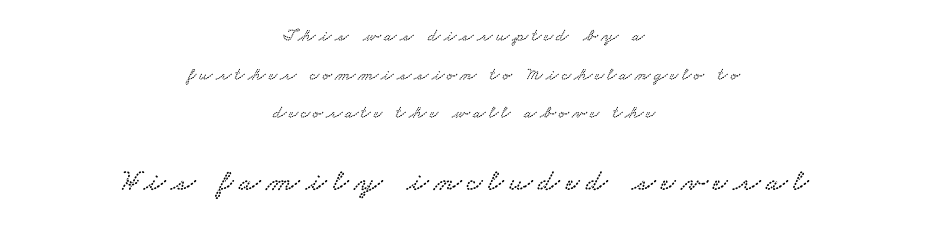
Scale increases going downward across the two blocks. The area under the type is left untouched. Do the characters align in a grid? No, the font is proportional. Successive baselines arrive slowly, with a big drop between each. Casual observation: everything's sitting right in the middle.
